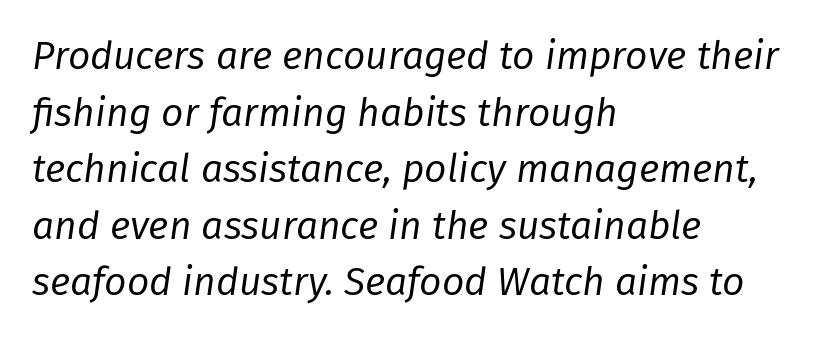
{"italic": "yes", "lean": "right", "slant_degrees": 8, "bold": "no", "weight": "regular", "width": "normal", "stroke_contrast": "low", "x_height": "medium", "monospaced": "no", "underline": "no", "align": "left", "line_spacing": "normal", "line_spacing_ratio": 1.45, "letter_spacing": "normal", "letter_spacing_em": 0.0, "glyph_px": 39}
